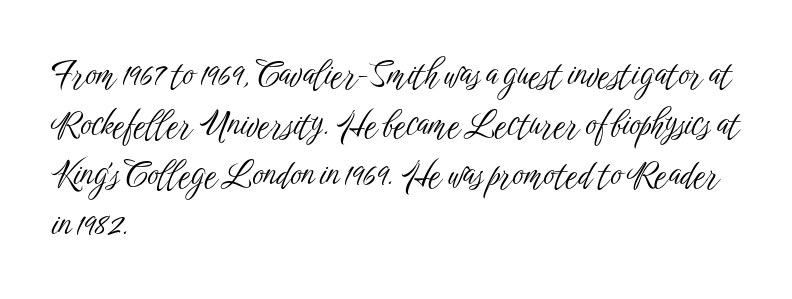
Letters have the restrained weight of plain body copy at most. The line-height multiplier appears to be the usual default. A typesetter would call this proportional, since set widths differ per character. The space beneath each line is pristine and unruled. The compositor pushed each line to the left boundary.
